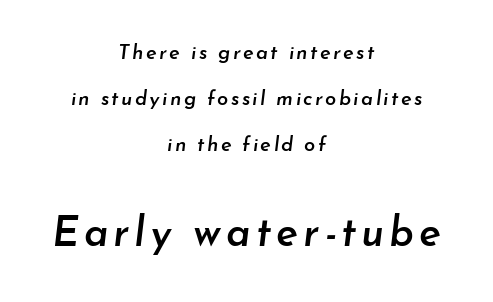
{"italic": "yes", "lean": "right", "slant_degrees": 7, "bold": "semi", "weight": "semibold", "width": "normal", "stroke_contrast": "low", "x_height": "small", "monospaced": "no", "underline": "no", "align": "center", "line_spacing": "loose", "line_spacing_ratio": 2.31, "larger_block": "second", "size_ratio": 2.05, "glyph_px": 41}
